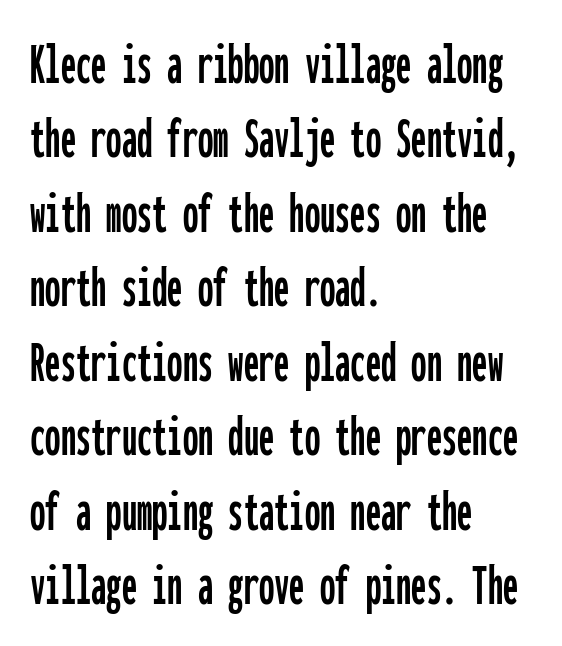
{"serif": "no", "italic": "no", "width": "condensed", "stroke_contrast": "low", "x_height": "medium", "monospaced": "yes", "underline": "no", "align": "left", "line_spacing_ratio": 1.22, "letter_spacing": "normal", "letter_spacing_em": 0.0, "glyph_px": 61}
